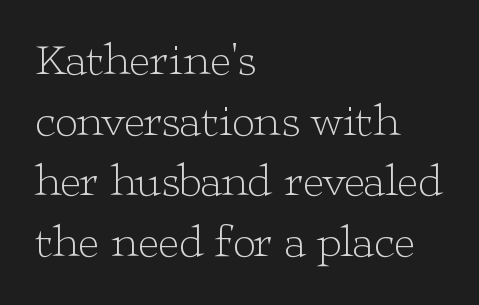
This sample is left-justified, so line endings fall wherever the words run out. Here the glyphs are tracked normally, forming tight word shapes. This rendering employs a face with finishing strokes, i.e., a serif. Do the characters align in a grid? No, the font is proportional.
